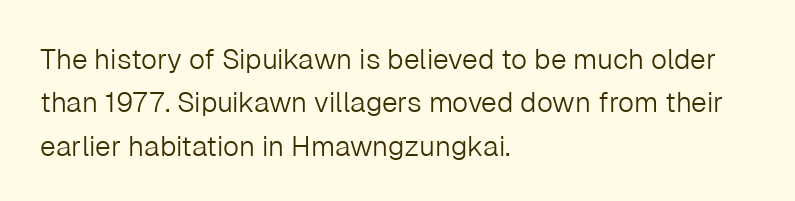
{"serif": "no", "italic": "no", "bold": "no", "weight": "light", "width": "normal", "stroke_contrast": "low", "x_height": "medium", "monospaced": "no", "underline": "no", "align": "left", "line_spacing": "normal", "line_spacing_ratio": 1.55, "letter_spacing": "normal", "letter_spacing_em": 0.0, "glyph_px": 28}
